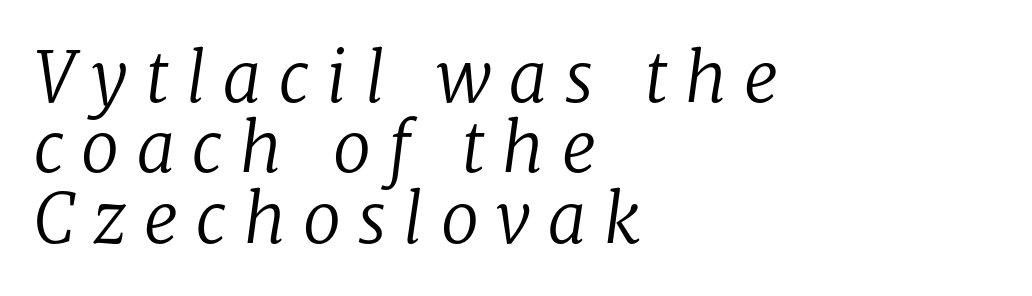
{"serif": "yes", "italic": "yes", "lean": "right", "slant_degrees": 8, "bold": "no", "weight": "regular", "width": "normal", "stroke_contrast": "low", "x_height": "medium", "monospaced": "no", "underline": "no", "align": "left", "line_spacing": "tight", "line_spacing_ratio": 1.02, "letter_spacing": "wide", "letter_spacing_em": 0.25, "glyph_px": 69}
